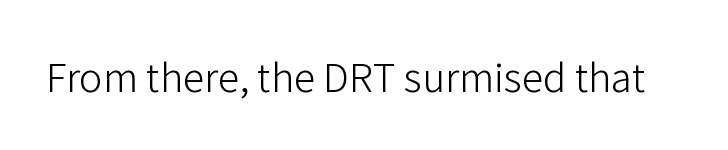
The letters advance in unequal steps, a hallmark of proportional type. Type style note: lacks serifs. Compared with typical body copy, the letter spacing here is the same. Heft: none added — not bold. Notice how the stems are strictly vertical — no italics here. Beneath every word, the page is bare.
